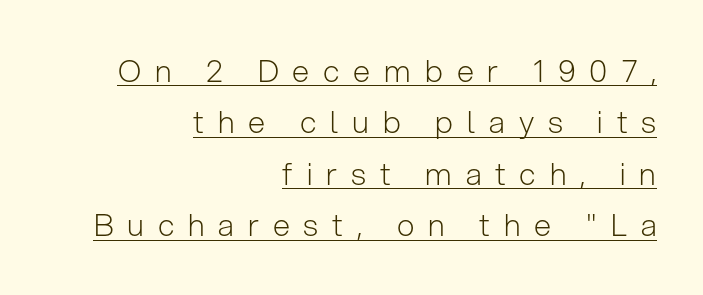
A flush-right, rag-left setting is used for this passage. The rendered words wear a rule along their underside. In terms of posture, this sample is upright. Observe the absence of serifs on each vertical stroke in this sample. The letterforms stand isolated, each surrounded by extra space.
